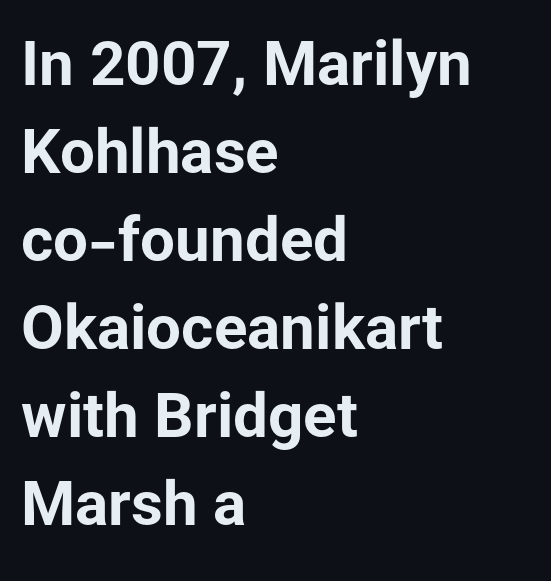
The image shows 62 px bold sans-serif type, upright; set left-aligned, normal line spacing (1.42x), normal letter spacing, not underlined; low stroke contrast and a medium x-height.
